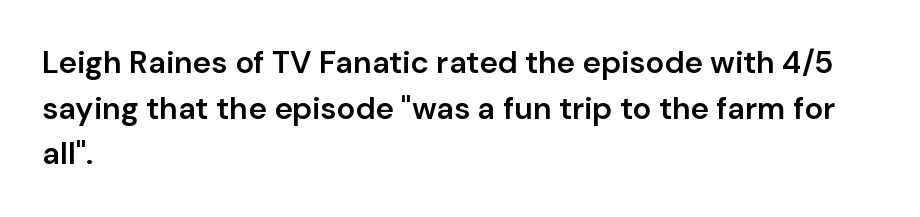
{"serif": "no", "italic": "no", "bold": "semi", "weight": "semibold", "width": "normal", "stroke_contrast": "low", "x_height": "medium", "monospaced": "no", "underline": "no", "align": "left", "line_spacing": "normal", "line_spacing_ratio": 1.47, "letter_spacing": "normal", "letter_spacing_em": 0.0, "glyph_px": 31}
